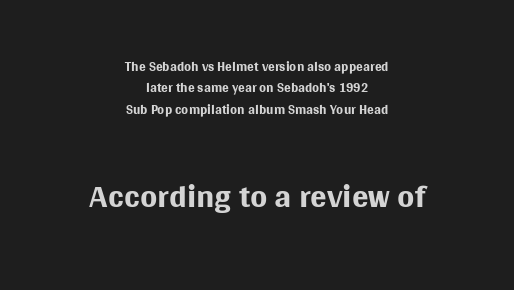
Q: Is the text bold? A: No.
Q: Is the text italic (slanted)? A: No, it is upright.
Q: Is the typeface a serif or a sans-serif typeface? A: Sans-serif.
Q: Is the text underlined? A: No.
Q: How is the paragraph aligned? A: Centered.
Q: Is the spacing between letters normal or unusually wide? A: Normal.
Q: Is the spacing between lines tight, normal or loose? A: Tight.
Q: Which block of text is set in a larger size, the first (top) or the second (bottom)? A: The second (bottom) one.
Q: Width (condensed, normal, or wide)? A: Normal.
Q: Stroke contrast? A: Medium.
Q: x-height? A: Large.
Q: Monospaced? A: No.
